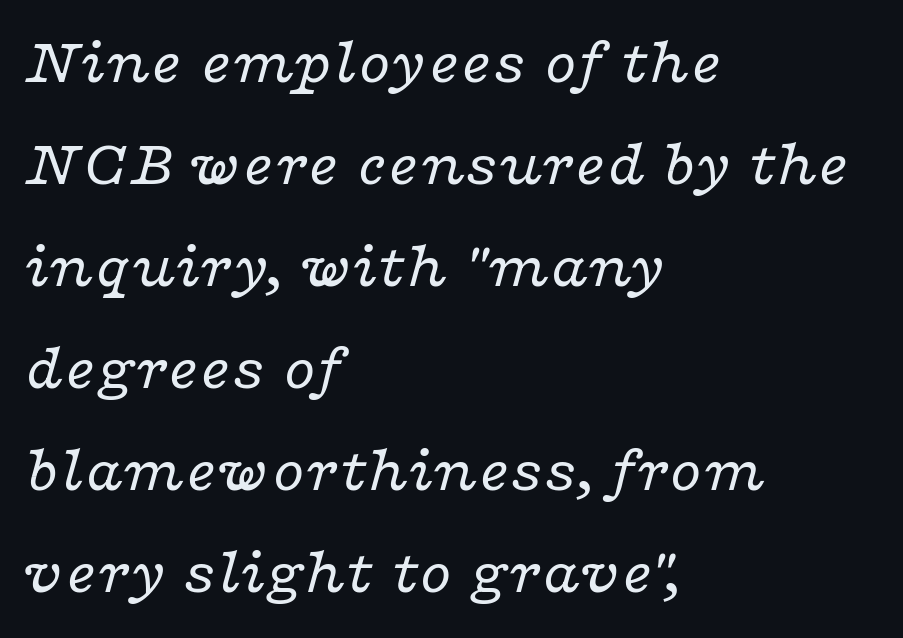
The image shows 65 px regular-weight, wide serif type, italic (leaning right); set left-aligned, normal line spacing (1.57x), normal letter spacing, not underlined; low stroke contrast and a medium x-height.
